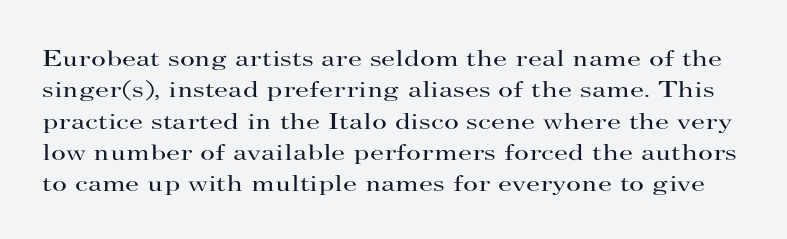
Q: Is the text bold? A: No.
Q: Is the text italic (slanted)? A: No, it is upright.
Q: Is the text underlined? A: No.
Q: Is the spacing between letters normal or unusually wide? A: Normal.
Q: Is the spacing between lines tight, normal or loose? A: Normal.
